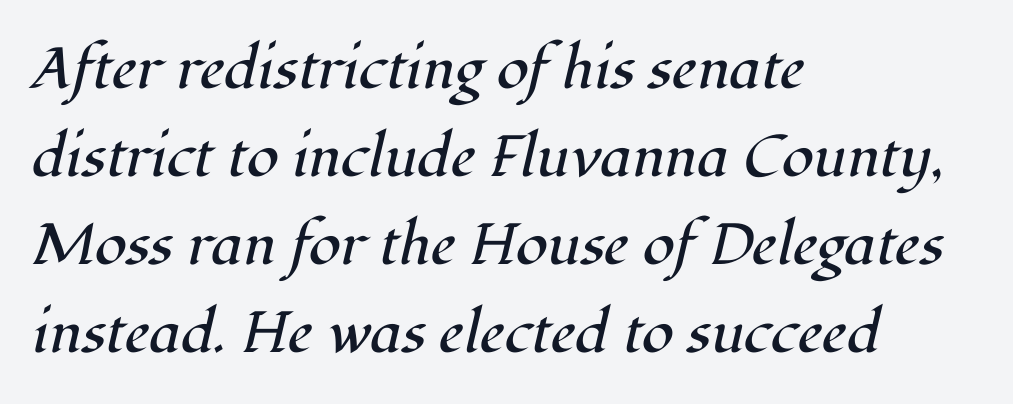
{"serif": "yes", "italic": "yes", "lean": "right", "slant_degrees": 12, "bold": "no", "weight": "regular", "width": "normal", "stroke_contrast": "high", "x_height": "medium", "monospaced": "no", "underline": "no", "align": "left", "line_spacing": "normal", "line_spacing_ratio": 1.52, "letter_spacing": "normal", "letter_spacing_em": 0.0, "glyph_px": 58}
